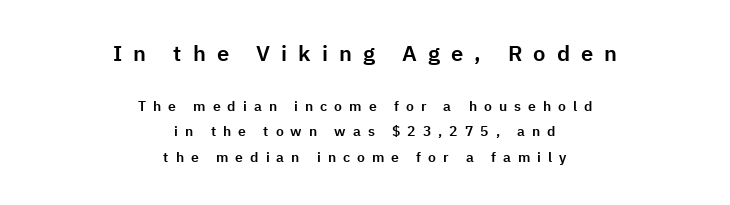
Q: Is the text italic (slanted)? A: No, it is upright.
Q: Is the text underlined? A: No.
Q: How is the paragraph aligned? A: Centered.
Q: Is the spacing between letters normal or unusually wide? A: Unusually wide.
Q: Which block of text is set in a larger size, the first (top) or the second (bottom)? A: The first (top) one.
